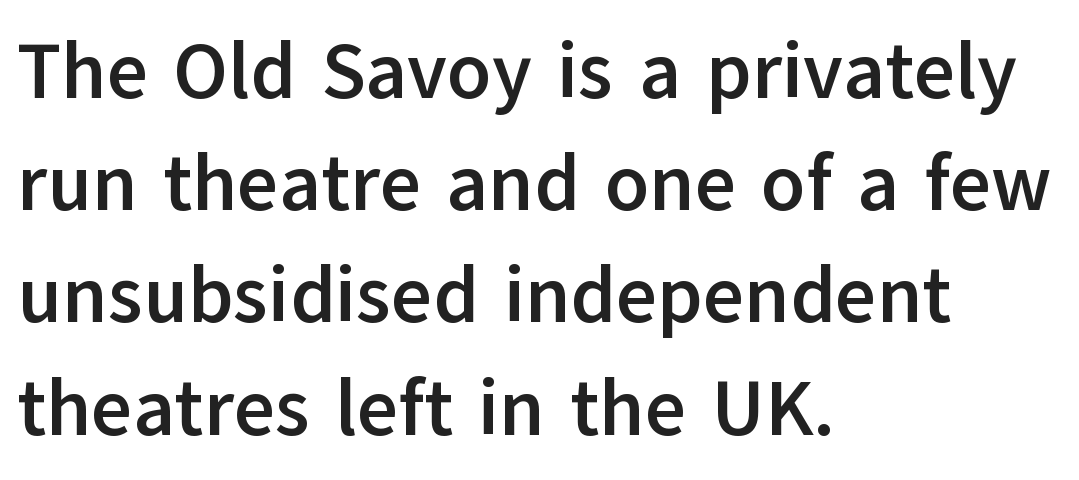
{"serif": "no", "italic": "no", "bold": "yes", "weight": "semibold", "width": "normal", "stroke_contrast": "low", "x_height": "medium", "monospaced": "no", "underline": "no", "align": "left", "line_spacing": "normal", "line_spacing_ratio": 1.42, "letter_spacing": "normal", "letter_spacing_em": 0.0, "glyph_px": 79}
